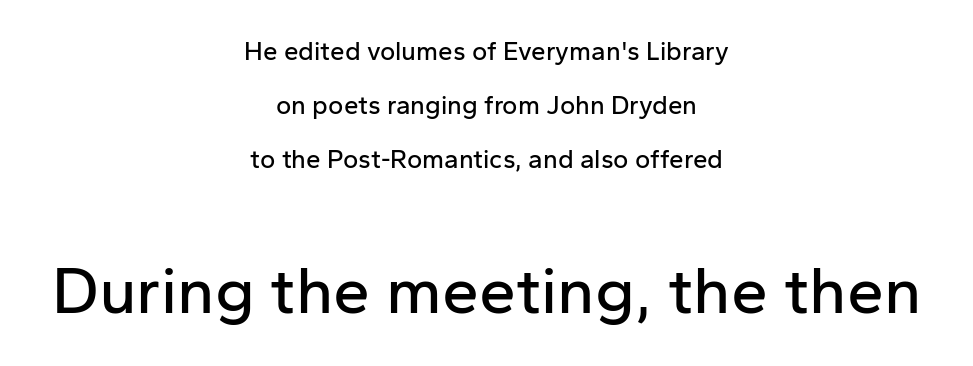
Q: Is the text italic (slanted)? A: No, it is upright.
Q: Is the typeface a serif or a sans-serif typeface? A: Sans-serif.
Q: Is the text underlined? A: No.
Q: How is the paragraph aligned? A: Centered.
Q: Is the spacing between letters normal or unusually wide? A: Normal.
Q: Is the spacing between lines tight, normal or loose? A: Loose.
Q: Which block of text is set in a larger size, the first (top) or the second (bottom)? A: The second (bottom) one.
Q: Width (condensed, normal, or wide)? A: Normal.
Q: Stroke contrast? A: Low.
Q: x-height? A: Medium.
Q: Monospaced? A: No.
